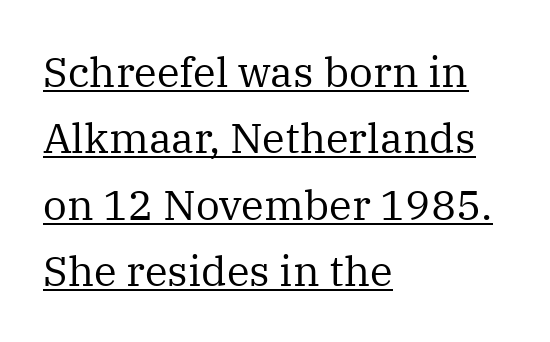
Q: Is the text bold? A: No.
Q: Is the text italic (slanted)? A: No, it is upright.
Q: Is the typeface a serif or a sans-serif typeface? A: Serif.
Q: Is the text underlined? A: Yes.
Q: How is the paragraph aligned? A: Left-aligned.
Q: Is the spacing between letters normal or unusually wide? A: Normal.
Q: Is the spacing between lines tight, normal or loose? A: Normal.
Q: Width (condensed, normal, or wide)? A: Normal.
Q: Stroke contrast? A: Medium.
Q: x-height? A: Medium.
Q: Monospaced? A: No.
